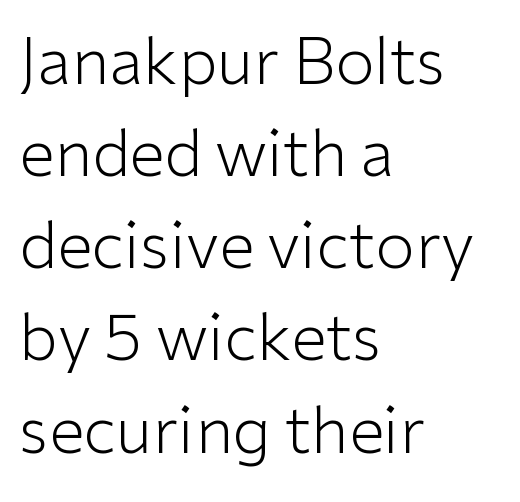
The image shows 64 px light sans-serif type, upright; set left-aligned, normal line spacing (1.44x), normal letter spacing, not underlined; low stroke contrast and a medium x-height.
